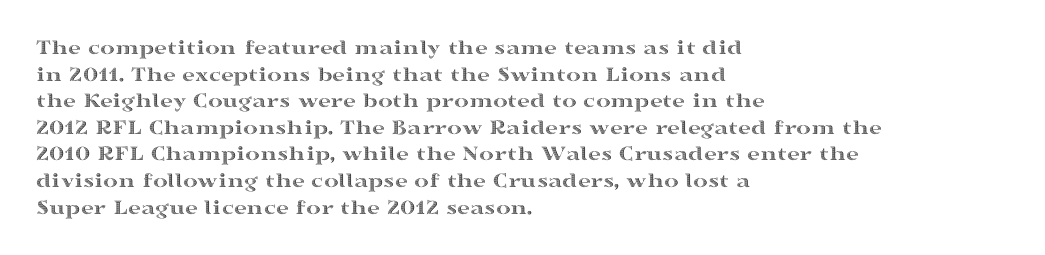
{"italic": "no", "underline": "no", "align": "left", "line_spacing_ratio": 1.21, "letter_spacing": "normal", "letter_spacing_em": 0.0, "glyph_px": 22}
